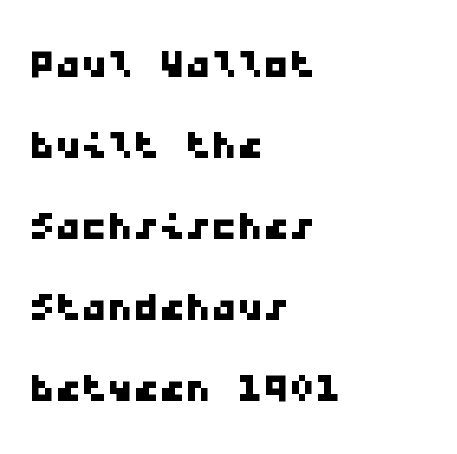
The image shows 52 px wide sans-serif type, monospaced; set left-aligned, normal line spacing (1.56x), normal letter spacing, not underlined; low stroke contrast and a medium x-height.
